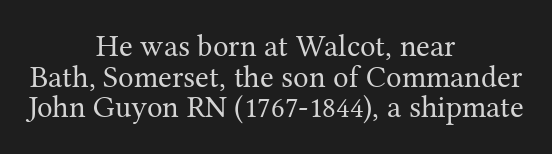
Style check: upright. Letters rest on an invisible, unmarked baseline. Centered paragraph, ragged on both sides. The type family on display is of the serif kind. This reads as an unemphasized weight, regular at the heaviest.
